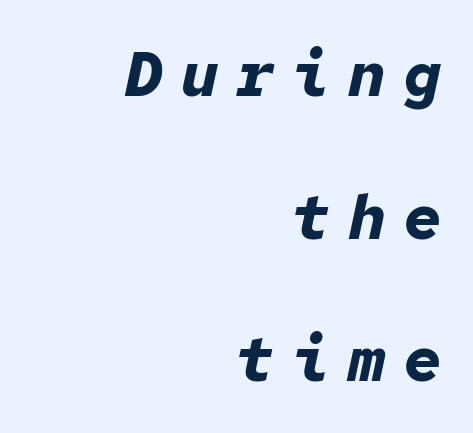
The line texture is sparse and dotted thanks to wide tracking. The rendering applies a slant to the glyphs. Compared with an ordinary text face, these strokes are far heavier — a full bold. All the whitespace from short lines collects on the left. A typesetter would call this monospace, since all characters share one set width. Whoever set this chose breathing room over compactness in the vertical rhythm.
